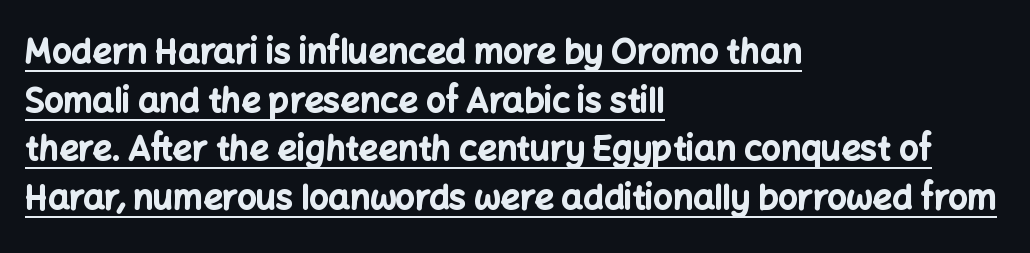
Q: Is the text bold? A: Yes.
Q: Is the text italic (slanted)? A: No, it is upright.
Q: Is the typeface a serif or a sans-serif typeface? A: Sans-serif.
Q: Is the text underlined? A: Yes.
Q: How is the paragraph aligned? A: Left-aligned.
Q: Is the spacing between letters normal or unusually wide? A: Normal.
Q: Is the spacing between lines tight, normal or loose? A: Normal.
Q: Width (condensed, normal, or wide)? A: Normal.
Q: Stroke contrast? A: Low.
Q: x-height? A: Medium.
Q: Monospaced? A: No.
